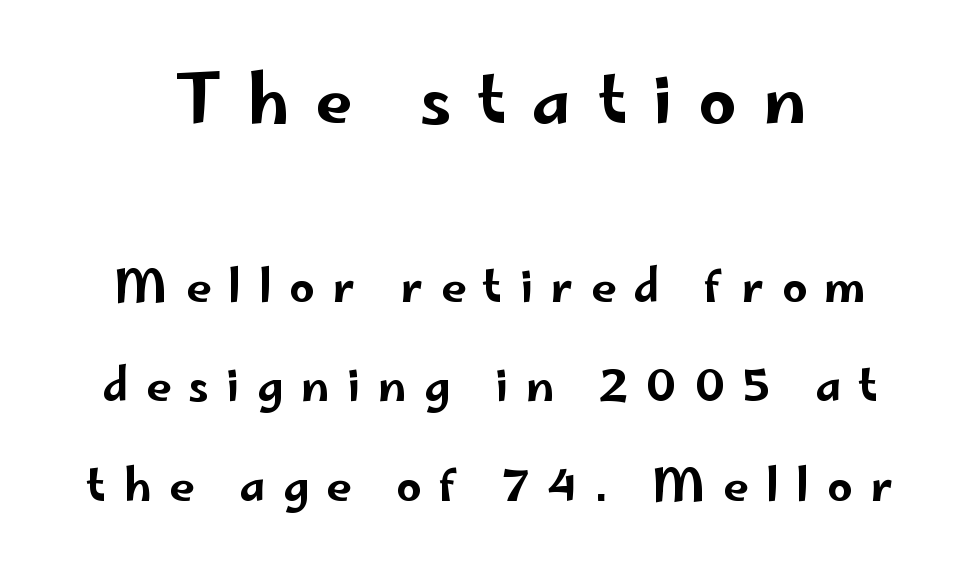
{"serif": "no", "italic": "no", "width": "wide", "stroke_contrast": "low", "x_height": "small", "monospaced": "no", "underline": "no", "line_spacing": "loose", "line_spacing_ratio": 2.27, "letter_spacing": "wide", "letter_spacing_em": 0.4, "larger_block": "first", "size_ratio": 1.5, "glyph_px": 66}
